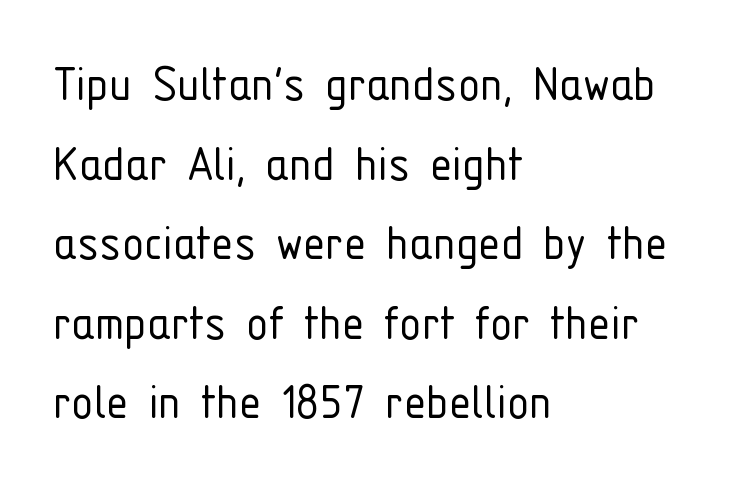
Q: Is the text bold? A: No.
Q: Is the text italic (slanted)? A: No, it is upright.
Q: Is the typeface a serif or a sans-serif typeface? A: Sans-serif.
Q: Is the text underlined? A: No.
Q: How is the paragraph aligned? A: Left-aligned.
Q: Is the spacing between letters normal or unusually wide? A: Normal.
Q: Is the spacing between lines tight, normal or loose? A: Normal.
Q: Width (condensed, normal, or wide)? A: Condensed.
Q: Stroke contrast? A: Low.
Q: x-height? A: Medium.
Q: Monospaced? A: No.
